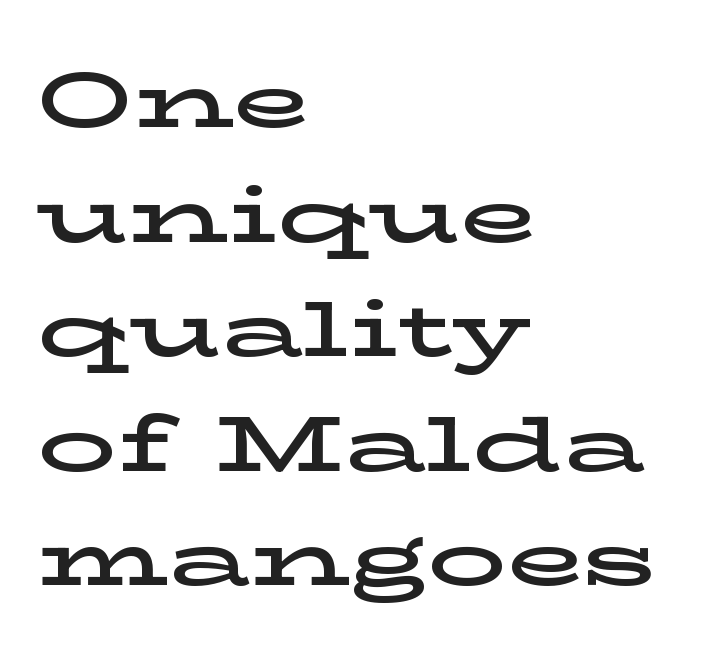
Q: Is the text italic (slanted)? A: No, it is upright.
Q: Is the typeface a serif or a sans-serif typeface? A: Serif.
Q: Is the text underlined? A: No.
Q: How is the paragraph aligned? A: Left-aligned.
Q: Is the spacing between letters normal or unusually wide? A: Normal.
Q: Is the spacing between lines tight, normal or loose? A: Normal.
Q: Width (condensed, normal, or wide)? A: Wide.
Q: Stroke contrast? A: Low.
Q: x-height? A: Medium.
Q: Monospaced? A: No.
